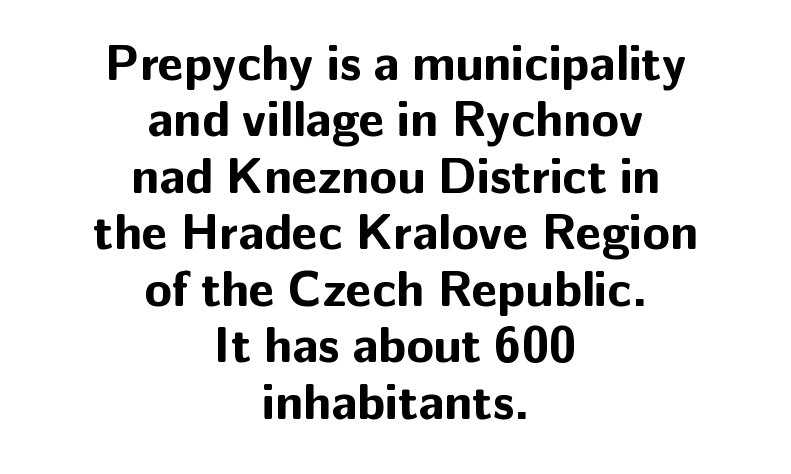
Q: Is the text bold? A: Yes.
Q: Is the text italic (slanted)? A: No, it is upright.
Q: Is the typeface a serif or a sans-serif typeface? A: Sans-serif.
Q: Is the text underlined? A: No.
Q: How is the paragraph aligned? A: Centered.
Q: Is the spacing between letters normal or unusually wide? A: Normal.
Q: Is the spacing between lines tight, normal or loose? A: Tight.
Q: Width (condensed, normal, or wide)? A: Normal.
Q: Stroke contrast? A: Low.
Q: x-height? A: Medium.
Q: Monospaced? A: No.
